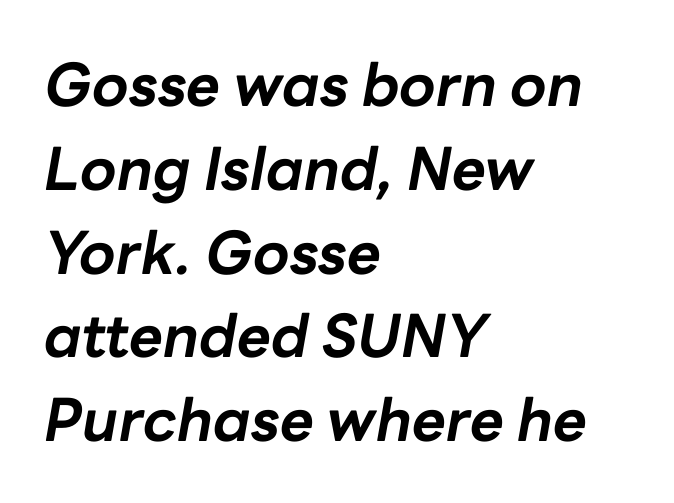
Q: Is the text bold? A: Yes.
Q: Is the text italic (slanted)? A: Yes, it leans right by about 10 degrees.
Q: Is the text underlined? A: No.
Q: How is the paragraph aligned? A: Left-aligned.
Q: Is the spacing between letters normal or unusually wide? A: Normal.
Q: Is the spacing between lines tight, normal or loose? A: Normal.
Q: Width (condensed, normal, or wide)? A: Normal.
Q: Stroke contrast? A: Low.
Q: x-height? A: Medium.
Q: Monospaced? A: No.
